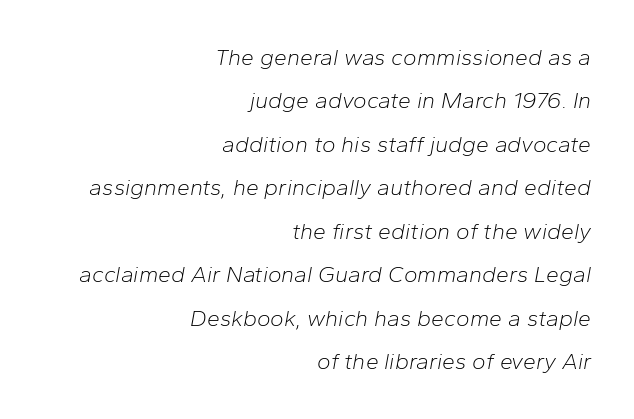
The image shows 23 px text type, italic (leaning right); set right-aligned, line spacing 1.89x, normal letter spacing, not underlined.
